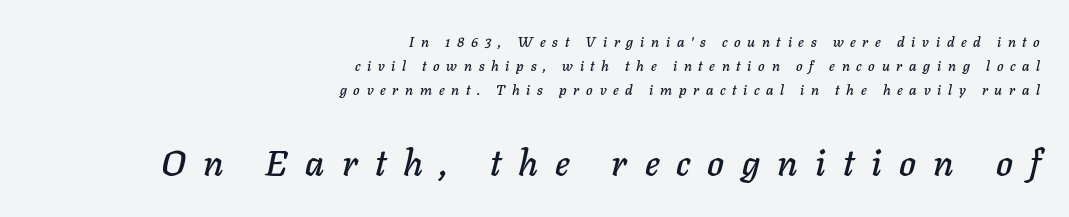
The image shows 36 px text type, italic (leaning right); set right-aligned, line spacing 1.73x, unusually wide letter spacing (+0.48 em), not underlined; the second (bottom) block is 2.57x larger; low stroke contrast and a medium x-height.
